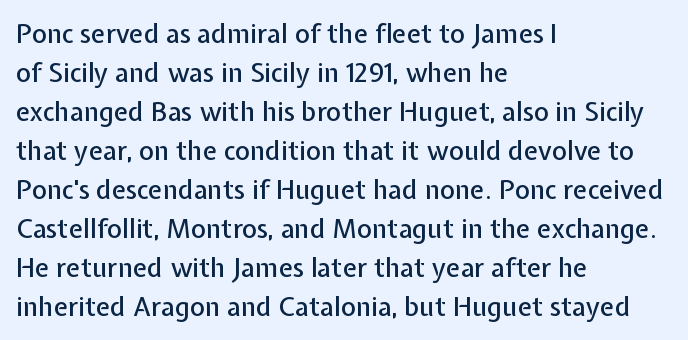
The compositor pushed each line to the left boundary. Every stem runs plumb, perpendicular to the baseline. This sample keeps an unexceptional amount of space between lines. Here the glyphs are tracked normally, forming tight word shapes. Descender tails drop into unmarked territory.
